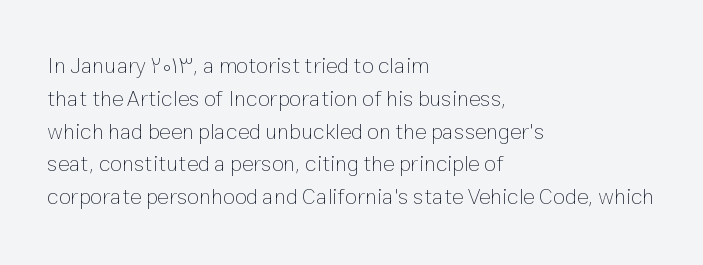
{"italic": "no", "bold": "no", "underline": "no", "align": "left", "line_spacing": "normal", "line_spacing_ratio": 1.49, "letter_spacing": "normal", "letter_spacing_em": 0.0, "glyph_px": 22}
